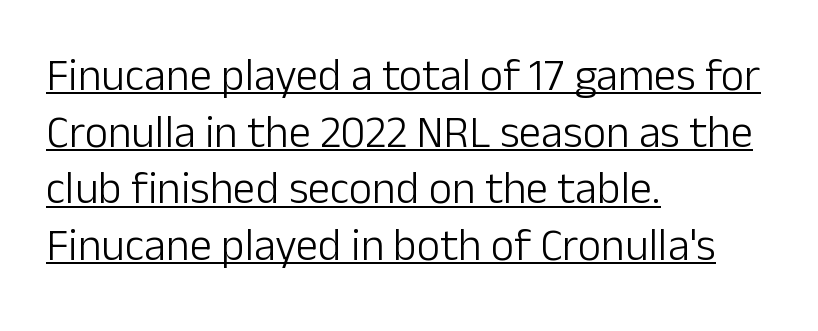
The typography opts for an upright posture over an oblique one. A typesetter would call this proportional, since set widths differ per character. The typeface has the unassuming heft of standard copy or less. Does the leading feel generous? No, just average. The rag falls on the right side of this text block. You can tell from the bare stems that sans-serif type was used.
